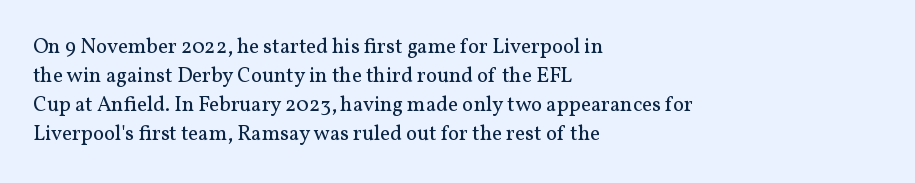
The image shows 21 px text type, upright; set left-aligned, normal line spacing (1.38x), normal letter spacing, not underlined.
